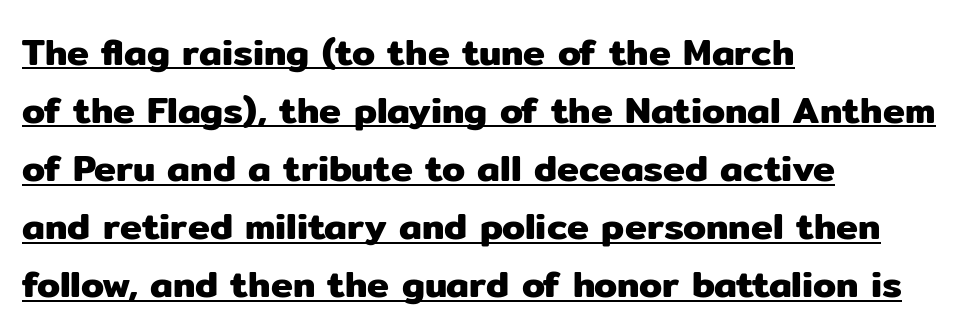
The image shows 37 px sans-serif type, upright; set left-aligned, normal line spacing (1.57x), normal letter spacing, underlined; low stroke contrast and a medium x-height.
